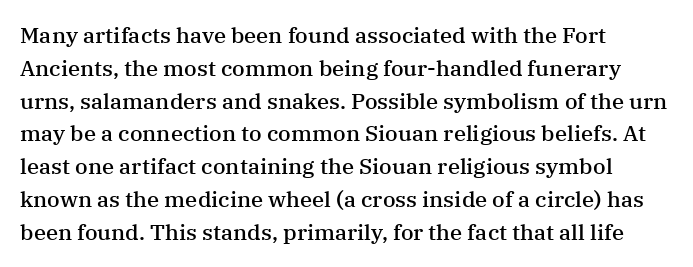
{"italic": "no", "bold": "semi", "underline": "no", "align": "left", "line_spacing": "normal", "line_spacing_ratio": 1.49, "letter_spacing": "normal", "letter_spacing_em": 0.0, "glyph_px": 22}
